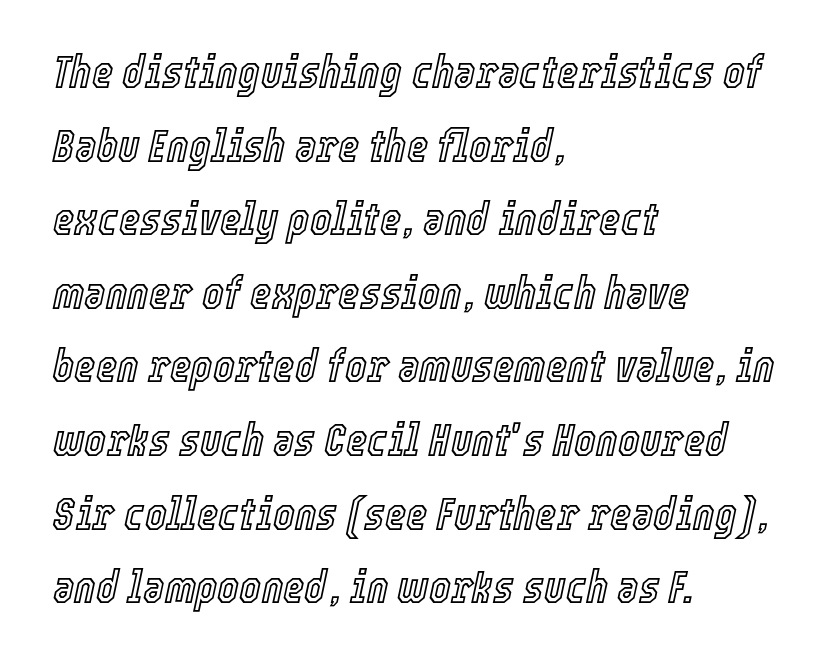
The image shows 46 px condensed type, italic (leaning right); set left-aligned, normal line spacing (1.6x), normal letter spacing, not underlined; a medium x-height.
